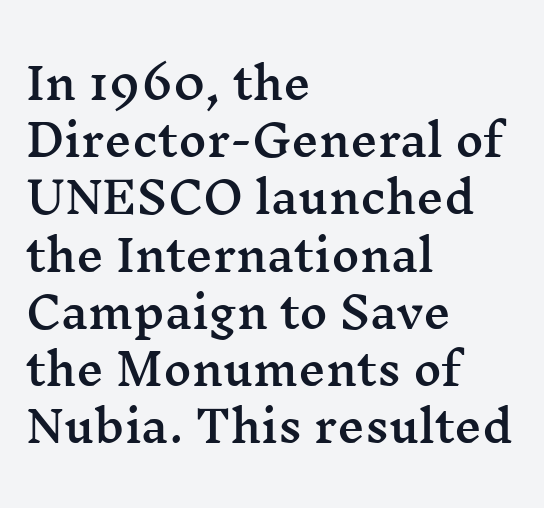
The horizontal fit of the characters is conventional and even. Which margin do the lines hug? The left one — the right edge is uneven. Regular leading. A typesetter would call this proportional, since set widths differ per character. Descenders are the only things crossing below the line. The characters display serif detailing at their extremities.
